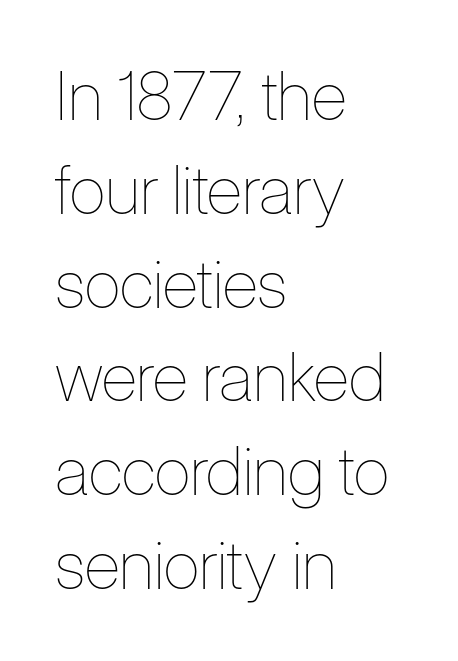
The image shows 67 px thin, condensed type, upright; set left-aligned, normal line spacing (1.4x), normal letter spacing, not underlined; low stroke contrast and a medium x-height.
